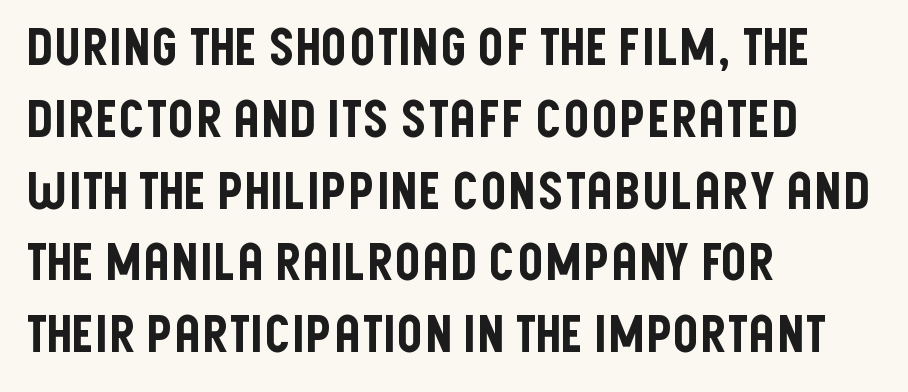
Q: Is the text italic (slanted)? A: No, it is upright.
Q: Is the typeface a serif or a sans-serif typeface? A: Sans-serif.
Q: Is the text underlined? A: No.
Q: How is the paragraph aligned? A: Left-aligned.
Q: Is the spacing between letters normal or unusually wide? A: Normal.
Q: Is the spacing between lines tight, normal or loose? A: Normal.
Q: Width (condensed, normal, or wide)? A: Condensed.
Q: Stroke contrast? A: Low.
Q: x-height? A: Large.
Q: Monospaced? A: No.
